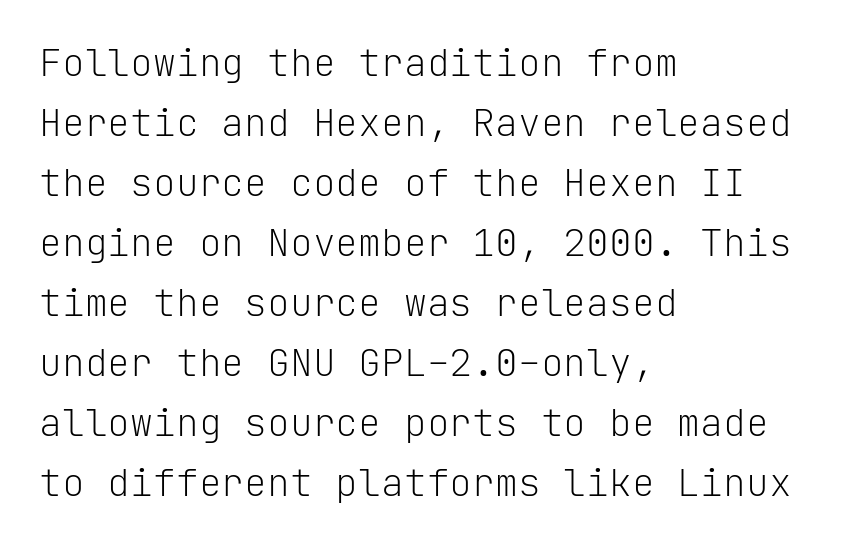
The image shows 38 px light sans-serif type, upright, monospaced; set left-aligned, normal line spacing (1.58x), normal letter spacing, not underlined; low stroke contrast and a medium x-height.
